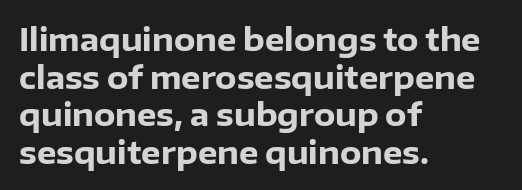
The face used here is a sans, in the tradition of grotesques and geometrics. Descender tails drop into unmarked territory. The lettering holds an erect, upright posture throughout. Weight check: bold — yes, fully.
